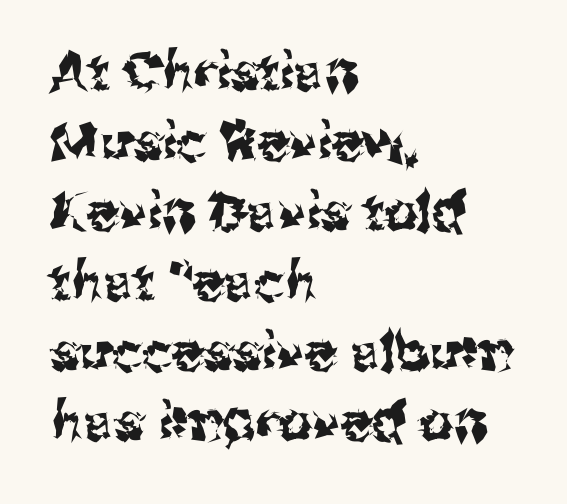
The image shows 53 px sans-serif type, upright; set left-aligned, normal line spacing (1.32x), normal letter spacing, not underlined; medium stroke contrast and a medium x-height.
